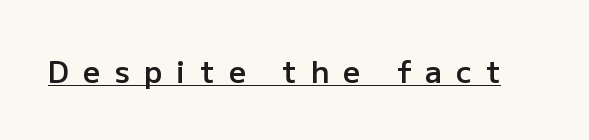
Posture: upright roman. Set as a demibold, roughly 600 on the weight scale. Inter-character spacing is expanded well beyond the font's built-in metrics. This rendering features underlined lettering.
